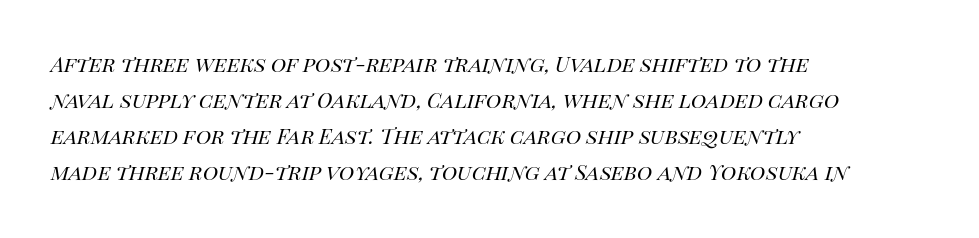
{"italic": "yes", "lean": "right", "slant_degrees": 14, "bold": "no", "underline": "no", "align": "left", "line_spacing": "normal", "line_spacing_ratio": 1.39, "letter_spacing": "normal", "letter_spacing_em": 0.0, "glyph_px": 26}
